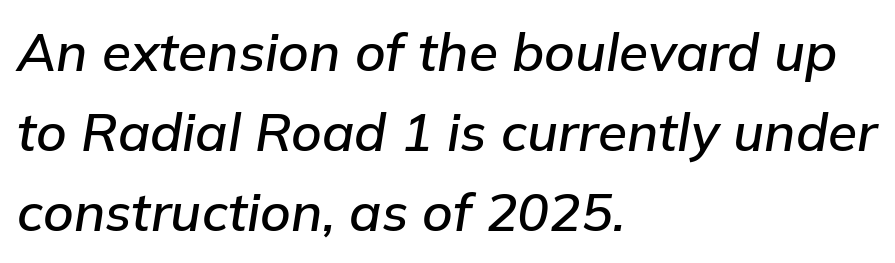
Q: Is the text italic (slanted)? A: Yes, it leans right by about 9 degrees.
Q: Is the text underlined? A: No.
Q: How is the paragraph aligned? A: Left-aligned.
Q: Is the spacing between letters normal or unusually wide? A: Normal.
Q: Is the spacing between lines tight, normal or loose? A: Normal.
Q: Width (condensed, normal, or wide)? A: Normal.
Q: Stroke contrast? A: Low.
Q: x-height? A: Medium.
Q: Monospaced? A: No.
